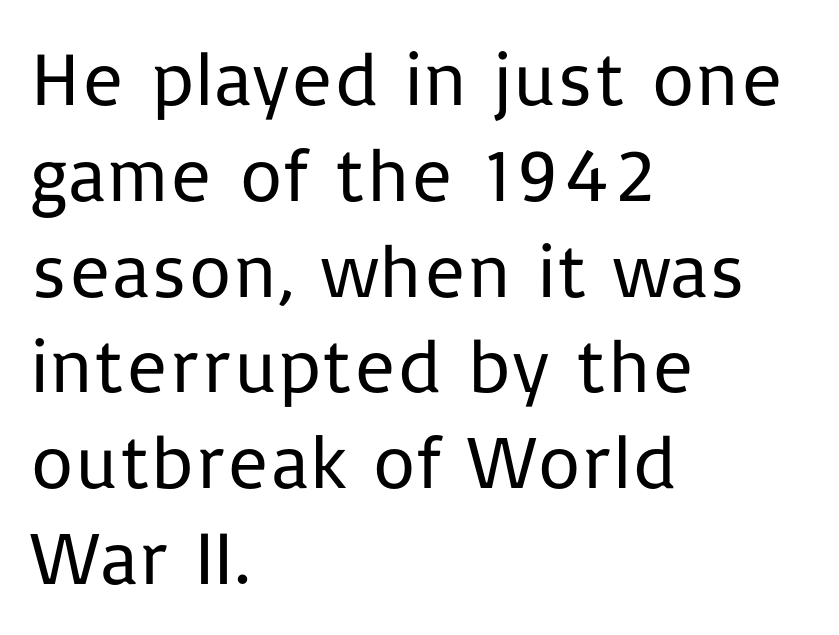
Quick note: underline off. Summary of weight: not heavy and not bold. Unlike a traditional serif, this face leaves its strokes unadorned. In terms of posture, this sample is upright. Tracking value appears to be zero — textbook default spacing.
